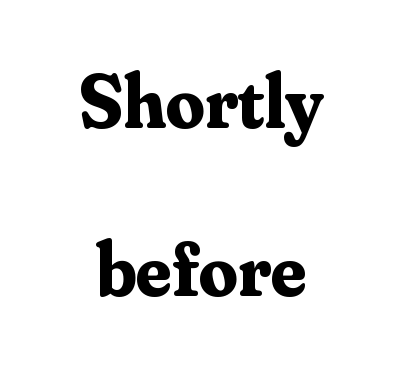
Bold? Absolutely — the strokes are thick and heavy. Regarding leading, the lines here are spaced well apart. The face used here is seriffed, in the tradition of book romans. Note the varied advance widths — an 'i' is clearly narrower than an 'm'.
